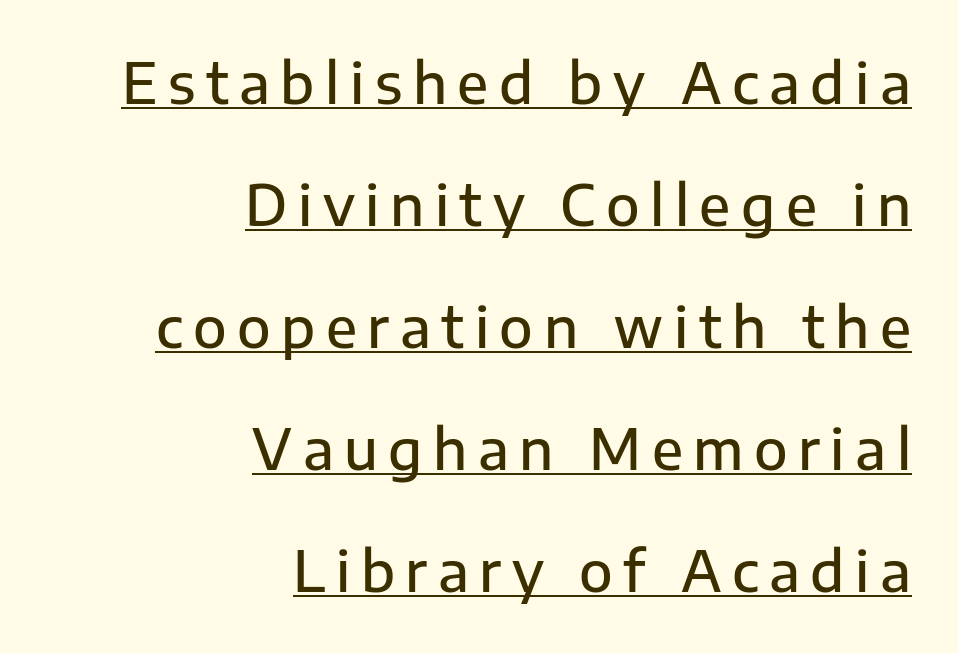
Q: Is the text bold? A: Semi-bold.
Q: Is the text italic (slanted)? A: No, it is upright.
Q: Is the typeface a serif or a sans-serif typeface? A: Sans-serif.
Q: Is the text underlined? A: Yes.
Q: How is the paragraph aligned? A: Right-aligned.
Q: Is the spacing between lines tight, normal or loose? A: Loose.
Q: Width (condensed, normal, or wide)? A: Normal.
Q: Stroke contrast? A: Low.
Q: x-height? A: Medium.
Q: Monospaced? A: No.
